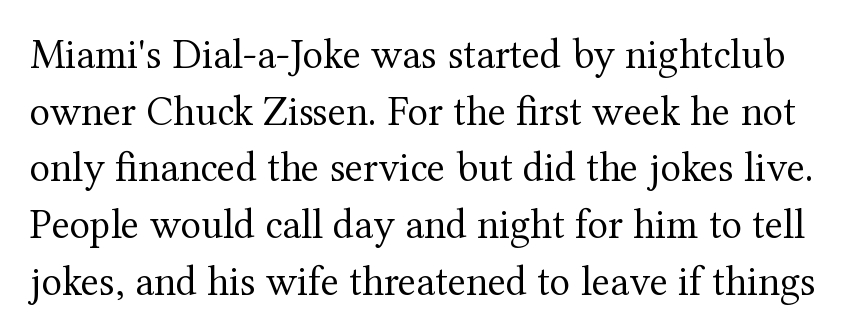
Q: Is the text bold? A: No.
Q: Is the text italic (slanted)? A: No, it is upright.
Q: Is the typeface a serif or a sans-serif typeface? A: Serif.
Q: Is the text underlined? A: No.
Q: Is the spacing between letters normal or unusually wide? A: Normal.
Q: Is the spacing between lines tight, normal or loose? A: Normal.
Q: Width (condensed, normal, or wide)? A: Normal.
Q: Stroke contrast? A: Medium.
Q: x-height? A: Medium.
Q: Monospaced? A: No.
